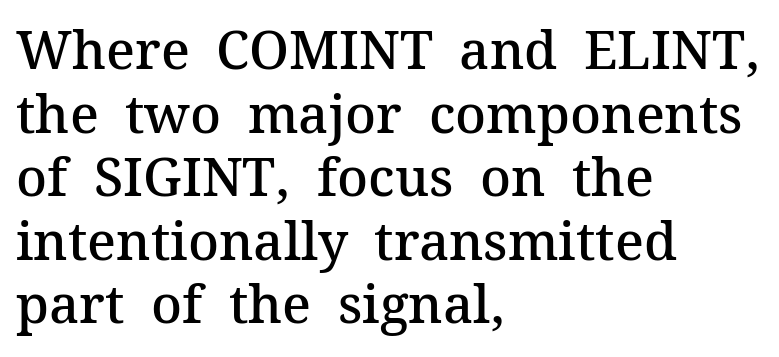
Every row of glyphs begins at an identical x-position on the left. Letterform terminals end in serifs throughout the passage. Letters rest on an invisible, unmarked baseline. Designer's note — italics off, roman on. Looks like regular typesetting: each glyph gets only the width it needs. Slightly chunky letters — semibold, I'd say, not full bold.
